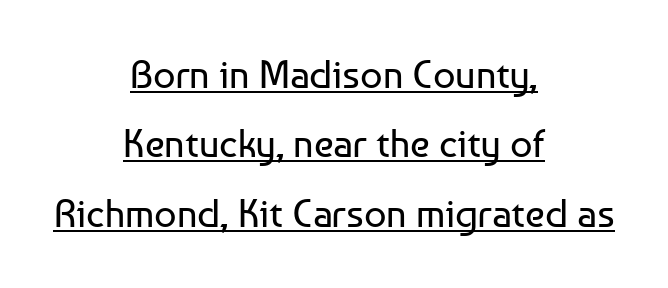
{"serif": "no", "italic": "no", "bold": "no", "weight": "regular", "width": "normal", "stroke_contrast": "low", "x_height": "medium", "monospaced": "no", "underline": "yes", "align": "center", "line_spacing_ratio": 1.78, "letter_spacing": "normal", "letter_spacing_em": 0.0, "glyph_px": 39}
